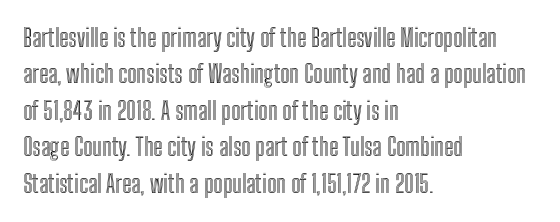
{"italic": "no", "underline": "no", "align": "left", "line_spacing": "normal", "line_spacing_ratio": 1.52, "letter_spacing": "normal", "letter_spacing_em": 0.0, "glyph_px": 24}
